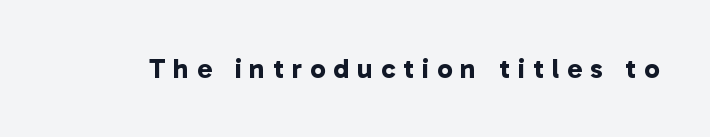
Q: Is the text bold? A: Yes.
Q: Is the typeface a serif or a sans-serif typeface? A: Sans-serif.
Q: Is the text underlined? A: No.
Q: Is the spacing between letters normal or unusually wide? A: Unusually wide.
Q: Width (condensed, normal, or wide)? A: Normal.
Q: Stroke contrast? A: Low.
Q: x-height? A: Medium.
Q: Monospaced? A: No.
